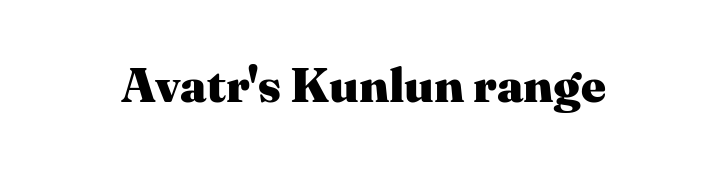
The image shows 48 px heavy serif type, upright; set normal letter spacing, not underlined; medium stroke contrast and a medium x-height.
